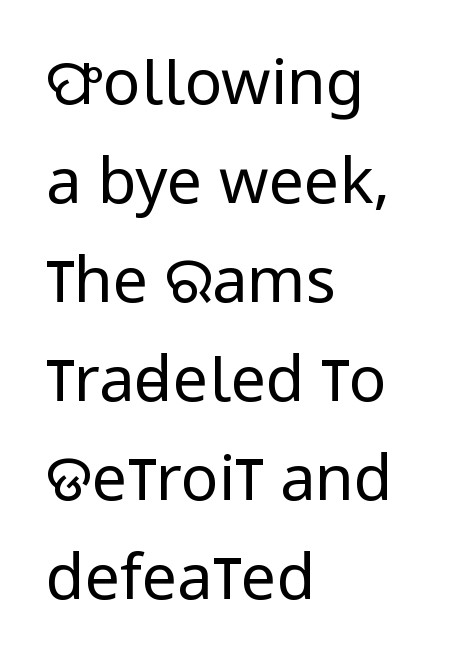
The image shows 63 px regular-weight, condensed sans-serif type, upright; set left-aligned, normal line spacing (1.57x), normal letter spacing, not underlined; low stroke contrast and a large x-height.
